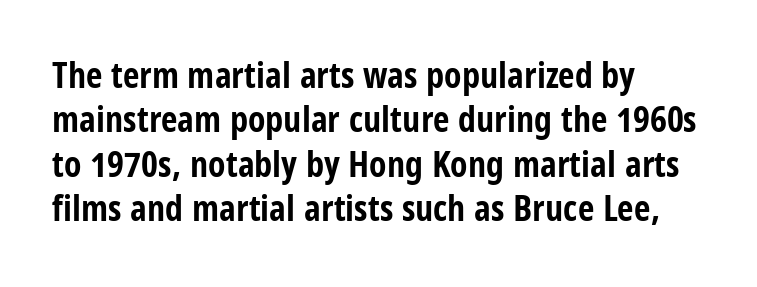
Q: Is the text bold? A: Yes.
Q: Is the text italic (slanted)? A: No, it is upright.
Q: Is the typeface a serif or a sans-serif typeface? A: Sans-serif.
Q: Is the text underlined? A: No.
Q: How is the paragraph aligned? A: Left-aligned.
Q: Is the spacing between letters normal or unusually wide? A: Normal.
Q: Width (condensed, normal, or wide)? A: Condensed.
Q: Stroke contrast? A: Low.
Q: x-height? A: Large.
Q: Monospaced? A: No.
